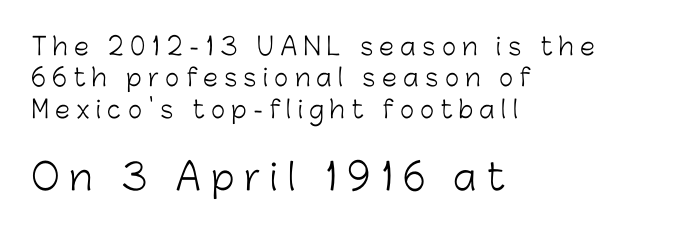
Heaviness? Minimal to ordinary, like unemphasized prose. Characters remain perfectly vertical along every line. Reading top to bottom, the characters get bigger at the block break. The strip under each line holds only bare page. The rendering uses natural spacing where letterforms have individual widths. The passage is arranged the way most books set body copy — flush left.
